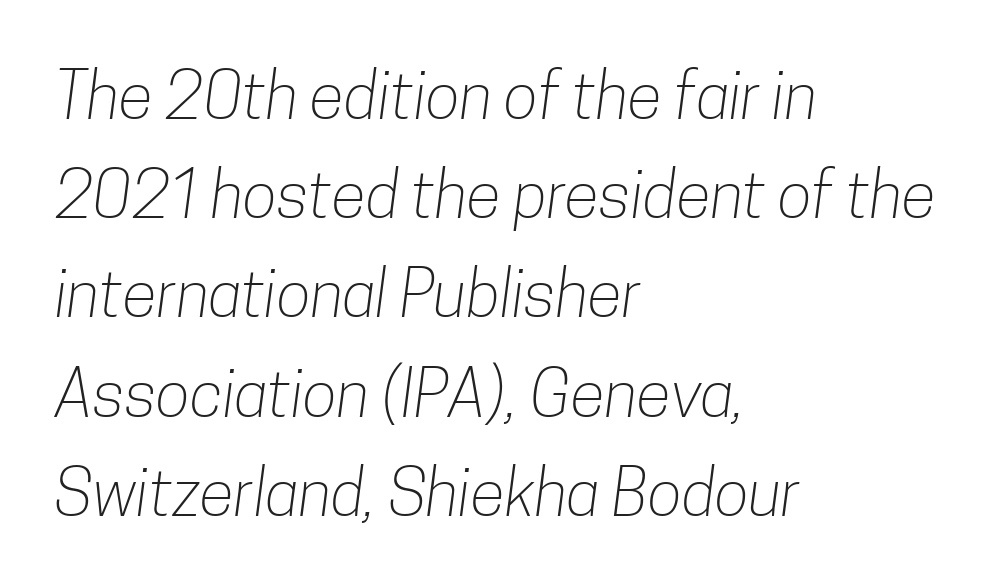
Q: Is the text bold? A: No.
Q: Is the typeface a serif or a sans-serif typeface? A: Sans-serif.
Q: Is the text underlined? A: No.
Q: How is the paragraph aligned? A: Left-aligned.
Q: Is the spacing between letters normal or unusually wide? A: Normal.
Q: Is the spacing between lines tight, normal or loose? A: Normal.
Q: Width (condensed, normal, or wide)? A: Condensed.
Q: Stroke contrast? A: Low.
Q: x-height? A: Medium.
Q: Monospaced? A: No.
